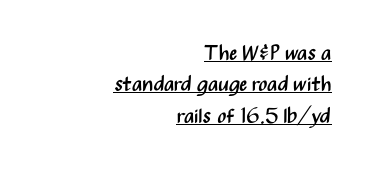
No letter is thick-stroked: the sample isn't bold. A typographer would call this underscored text. Every stem runs plumb, perpendicular to the baseline. This sample keeps an unexceptional amount of space between lines.
